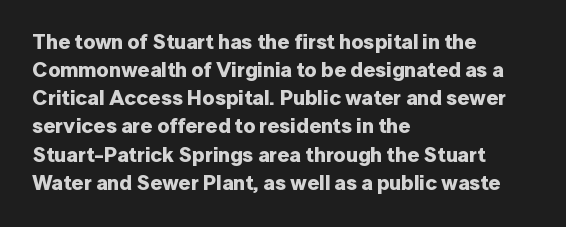
{"italic": "no", "bold": "yes", "underline": "no", "align": "left", "line_spacing": "normal", "line_spacing_ratio": 1.34, "letter_spacing": "normal", "letter_spacing_em": 0.0, "glyph_px": 21}
